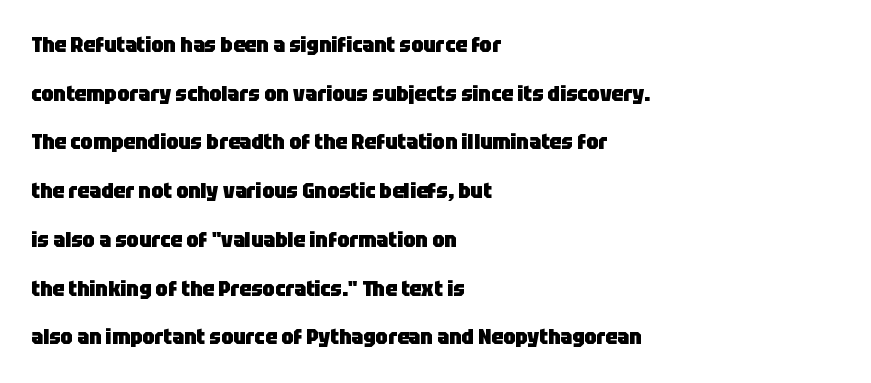
The image shows 21 px bold type, upright; set left-aligned, loose line spacing (2.32x), normal letter spacing, not underlined.
